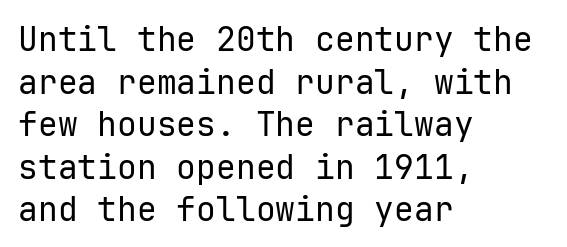
Q: Is the text bold? A: No.
Q: Is the text italic (slanted)? A: No, it is upright.
Q: Is the typeface a serif or a sans-serif typeface? A: Sans-serif.
Q: Is the text underlined? A: No.
Q: How is the paragraph aligned? A: Left-aligned.
Q: Is the spacing between letters normal or unusually wide? A: Normal.
Q: Is the spacing between lines tight, normal or loose? A: Normal.
Q: Width (condensed, normal, or wide)? A: Normal.
Q: Stroke contrast? A: Low.
Q: x-height? A: Medium.
Q: Monospaced? A: Yes.
